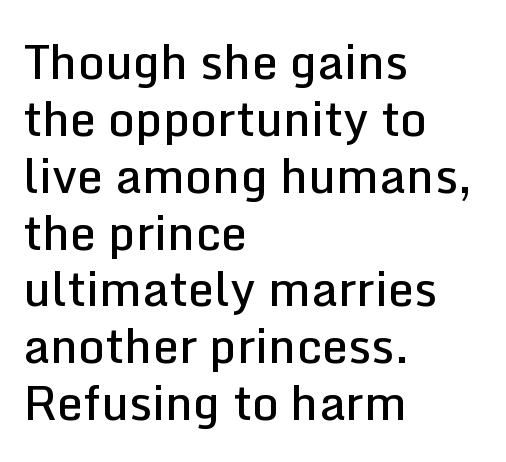
Is the block centered? No — it sits flush against the left margin. The type family on display is of the sans-serif kind. Nothing unusual about the tracking: characters are spaced as the font intends. Descenders hang freely into open space. Character widths vary here, with narrow letters taking less room than wide ones. The passage shown is semibold, sitting just below true bold.
